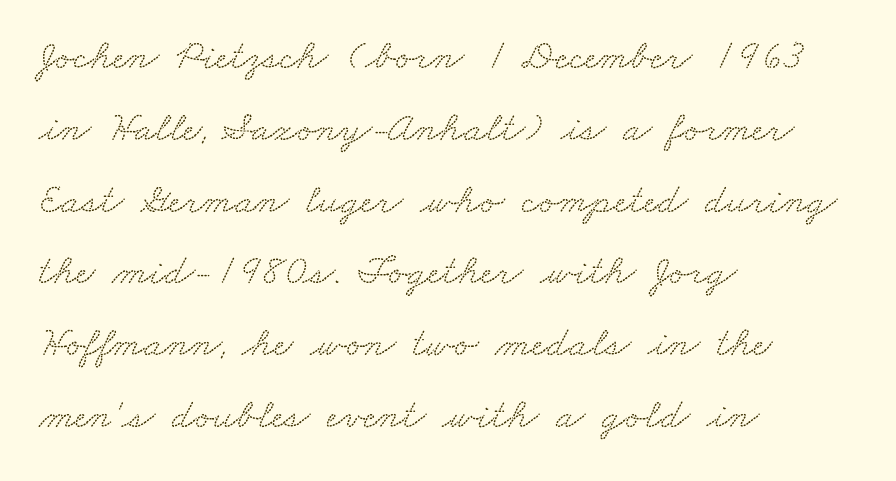
The image shows 42 px wide serif type; set left-aligned, line spacing 1.71x, normal letter spacing, not underlined; low stroke contrast and a small x-height.
